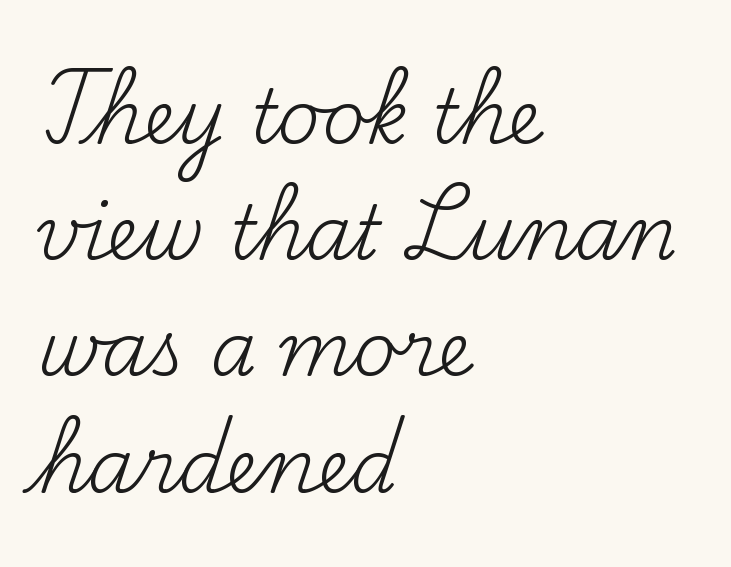
Q: Is the text bold? A: No.
Q: Is the text italic (slanted)? A: Yes.
Q: Is the typeface a serif or a sans-serif typeface? A: Serif.
Q: Is the text underlined? A: No.
Q: How is the paragraph aligned? A: Left-aligned.
Q: Is the spacing between letters normal or unusually wide? A: Normal.
Q: Is the spacing between lines tight, normal or loose? A: Normal.
Q: Width (condensed, normal, or wide)? A: Normal.
Q: Stroke contrast? A: Medium.
Q: x-height? A: Small.
Q: Monospaced? A: No.
